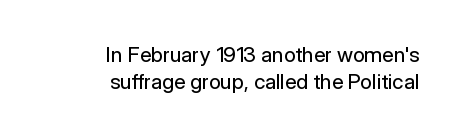
Q: Is the text bold? A: No.
Q: Is the text italic (slanted)? A: No, it is upright.
Q: Is the text underlined? A: No.
Q: How is the paragraph aligned? A: Right-aligned.
Q: Is the spacing between letters normal or unusually wide? A: Normal.
Q: Is the spacing between lines tight, normal or loose? A: Normal.
